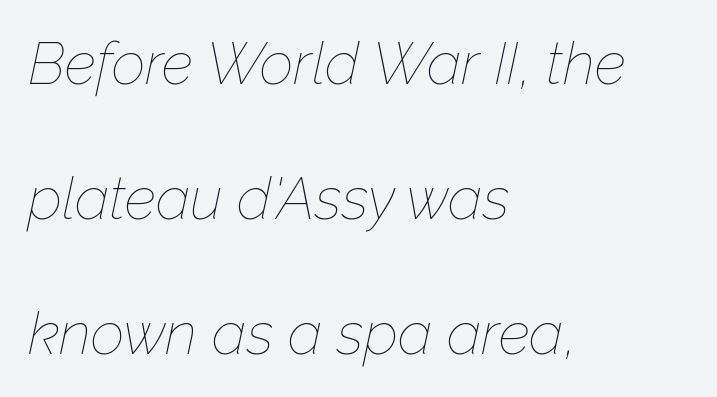
The image shows 59 px thin type, italic (leaning right); set left-aligned, loose line spacing (2.29x), normal letter spacing, not underlined; low stroke contrast and a medium x-height.
